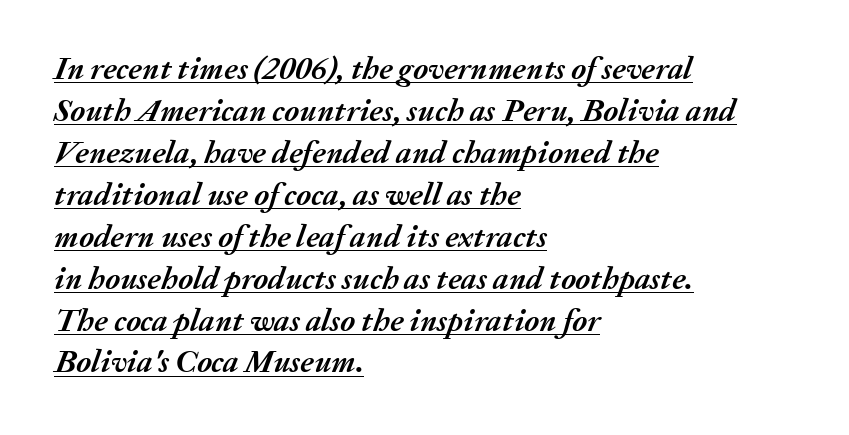
Q: Is the text bold? A: Yes.
Q: Is the text italic (slanted)? A: Yes, it leans right by about 20 degrees.
Q: Is the text underlined? A: Yes.
Q: How is the paragraph aligned? A: Left-aligned.
Q: Is the spacing between letters normal or unusually wide? A: Normal.
Q: Is the spacing between lines tight, normal or loose? A: Normal.
Q: Width (condensed, normal, or wide)? A: Normal.
Q: Stroke contrast? A: Medium.
Q: x-height? A: Medium.
Q: Monospaced? A: No.
